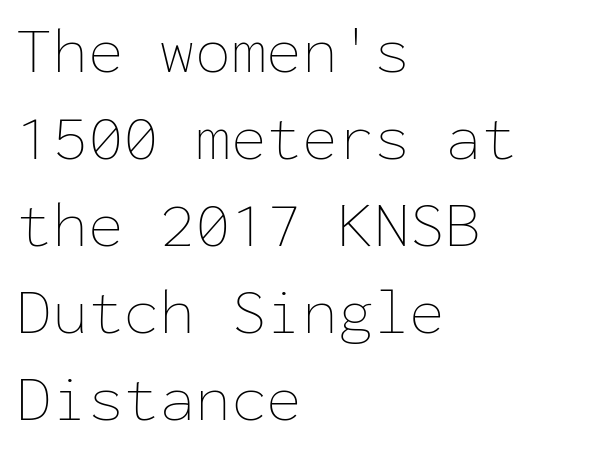
This sample is left-justified, so line endings fall wherever the words run out. The letters stand straight up with perfectly vertical stems. Caption: standard tracking, unaltered. Looks like terminal output: every glyph gets an equal slot. No chunkiness to these letters — they're not bold.
